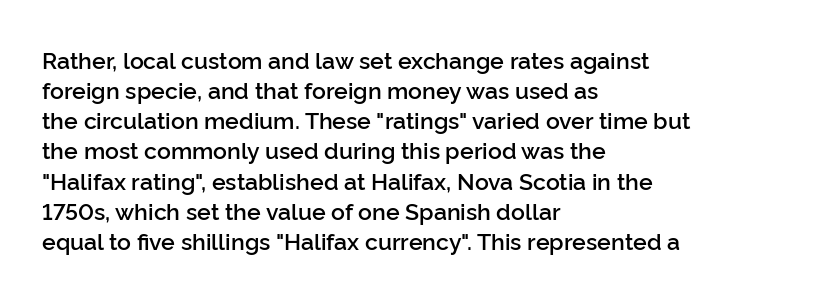
Q: Is the text bold? A: Semi-bold.
Q: Is the text italic (slanted)? A: No, it is upright.
Q: Is the text underlined? A: No.
Q: How is the paragraph aligned? A: Left-aligned.
Q: Is the spacing between letters normal or unusually wide? A: Normal.
Q: Is the spacing between lines tight, normal or loose? A: Normal.
